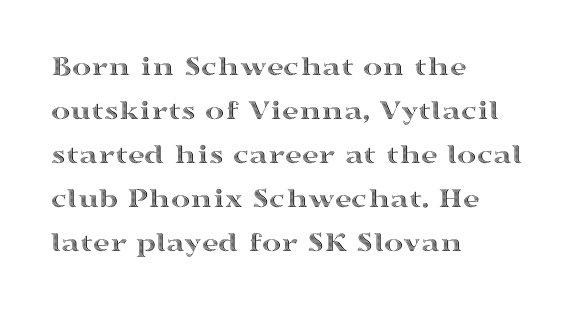
The image shows 29 px wide type, upright; set left-aligned, normal line spacing (1.52x), normal letter spacing, not underlined; a medium x-height.
